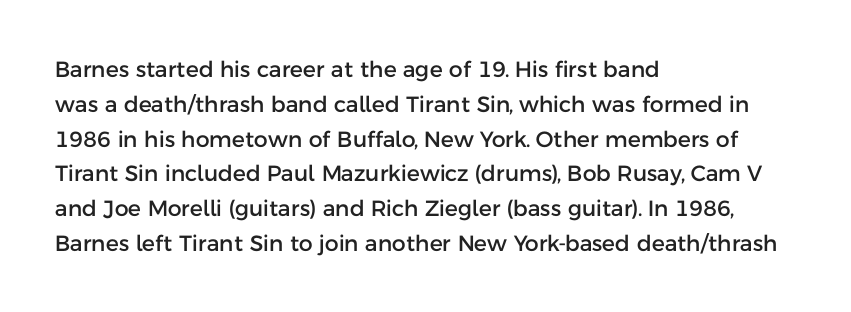
{"italic": "no", "underline": "no", "align": "left", "line_spacing": "normal", "line_spacing_ratio": 1.58, "letter_spacing": "normal", "letter_spacing_em": 0.0, "glyph_px": 22}
